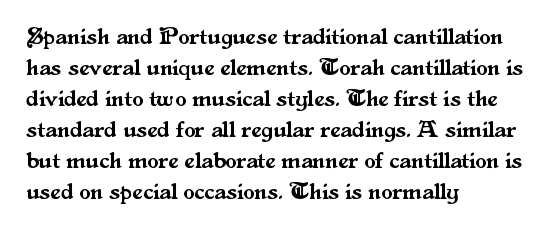
{"italic": "no", "underline": "no", "align": "left", "line_spacing": "normal", "line_spacing_ratio": 1.35, "letter_spacing": "normal", "letter_spacing_em": 0.0, "glyph_px": 23}
